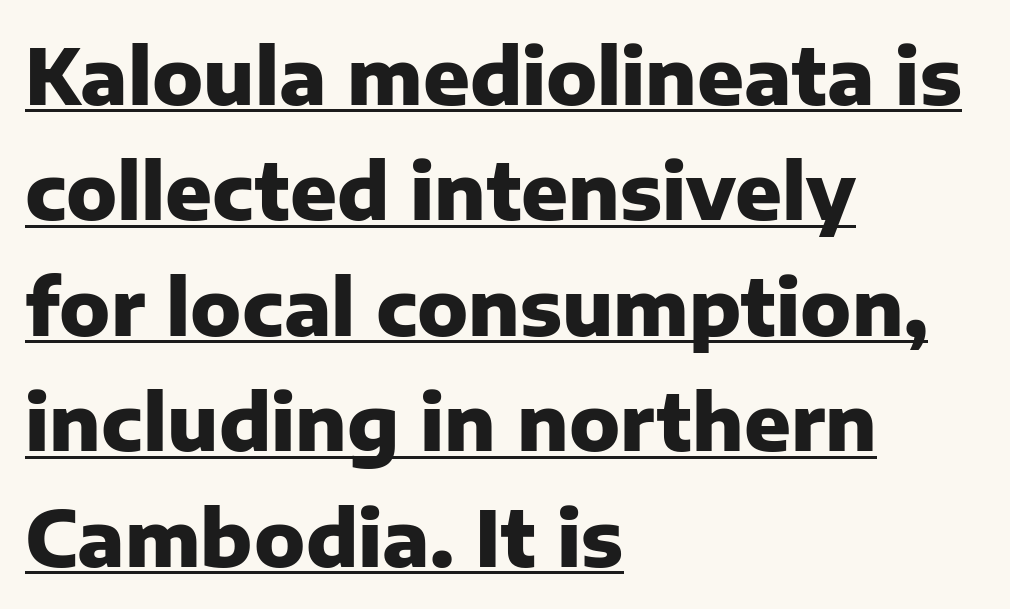
{"serif": "no", "italic": "no", "bold": "yes", "weight": "heavy", "width": "normal", "stroke_contrast": "low", "x_height": "medium", "monospaced": "no", "underline": "yes", "align": "left", "line_spacing": "normal", "line_spacing_ratio": 1.5, "letter_spacing": "normal", "letter_spacing_em": 0.0, "glyph_px": 77}
